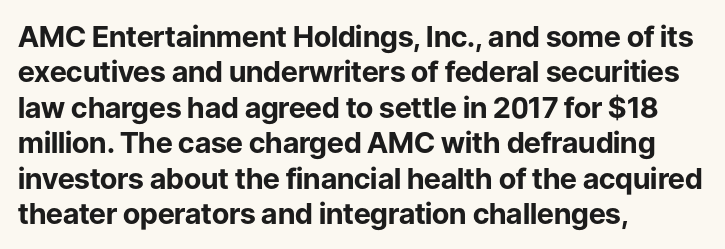
The image shows 29 px bold sans-serif type, upright; set left-aligned, line spacing 1.22x, normal letter spacing, not underlined; low stroke contrast and a medium x-height.
